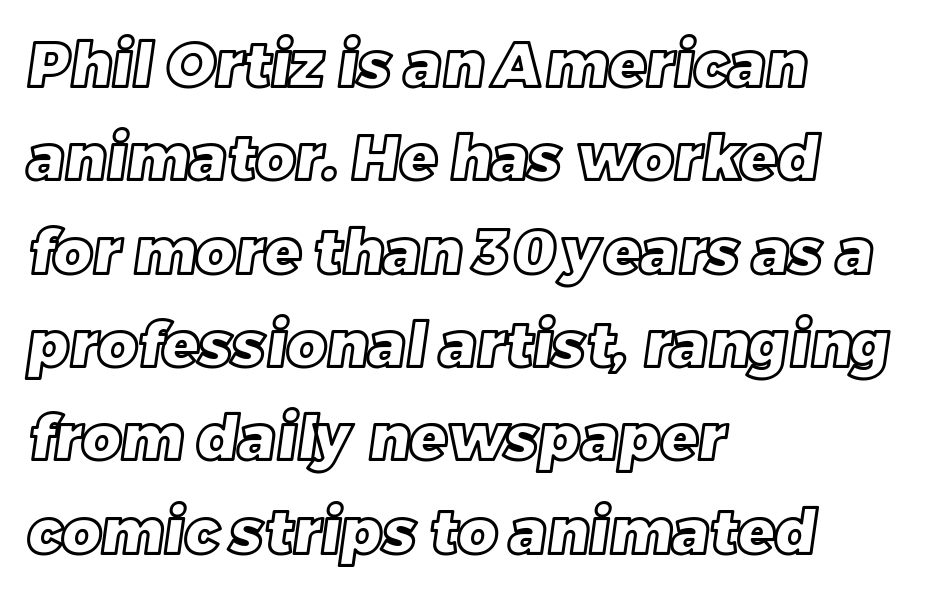
{"width": "normal", "x_height": "large", "monospaced": "no", "underline": "no", "align": "left", "line_spacing": "normal", "line_spacing_ratio": 1.53, "letter_spacing": "normal", "letter_spacing_em": 0.0, "glyph_px": 61}
